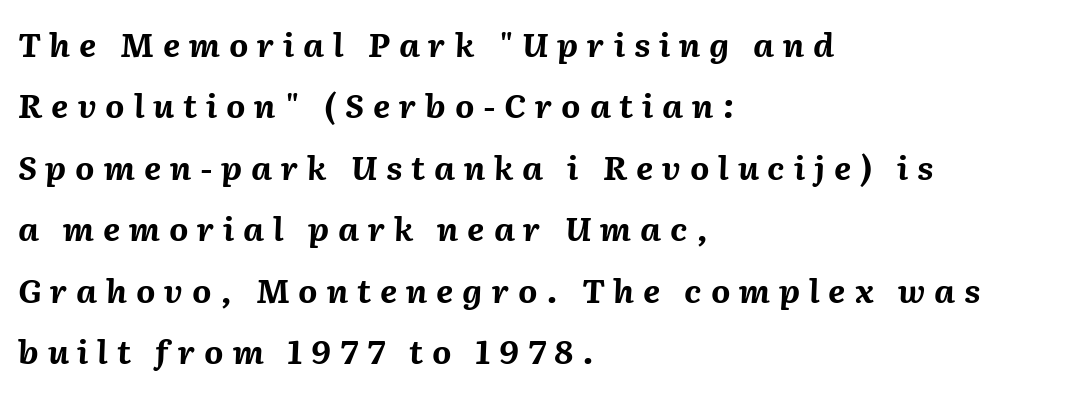
The passage shown is emphatically bold. The type is letterspaced generously, with wide tracking. Yep, that's italic — everything's leaning. The lines are quadded left. Each letter keeps its own natural width here, so spacing adapts to shape.
